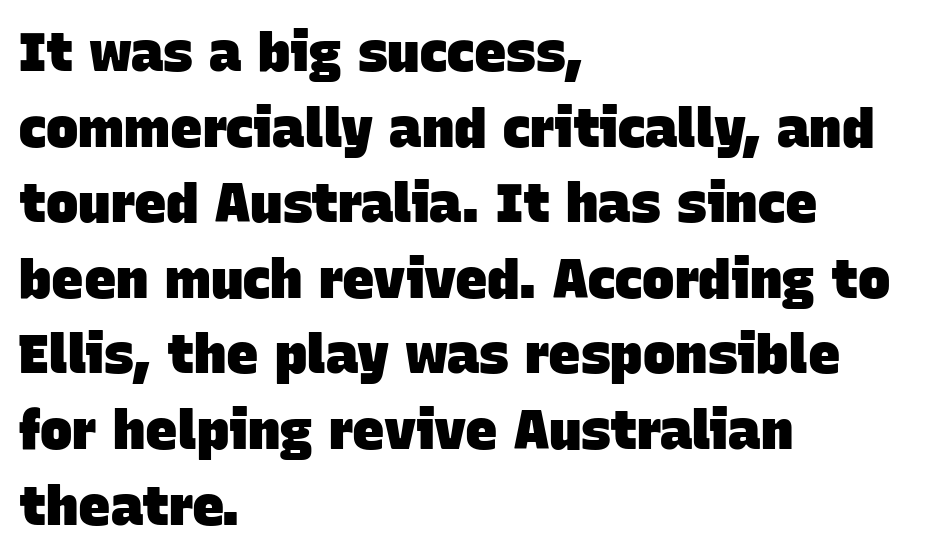
Q: Is the text bold? A: Yes.
Q: Is the typeface a serif or a sans-serif typeface? A: Sans-serif.
Q: Is the text underlined? A: No.
Q: How is the paragraph aligned? A: Left-aligned.
Q: Is the spacing between letters normal or unusually wide? A: Normal.
Q: Is the spacing between lines tight, normal or loose? A: Normal.
Q: Width (condensed, normal, or wide)? A: Normal.
Q: Stroke contrast? A: Low.
Q: x-height? A: Large.
Q: Monospaced? A: No.
